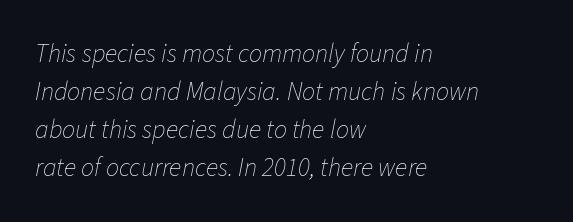
The image shows 26 px text type, italic (leaning right); set left-aligned, normal line spacing (1.46x), normal letter spacing, not underlined.
